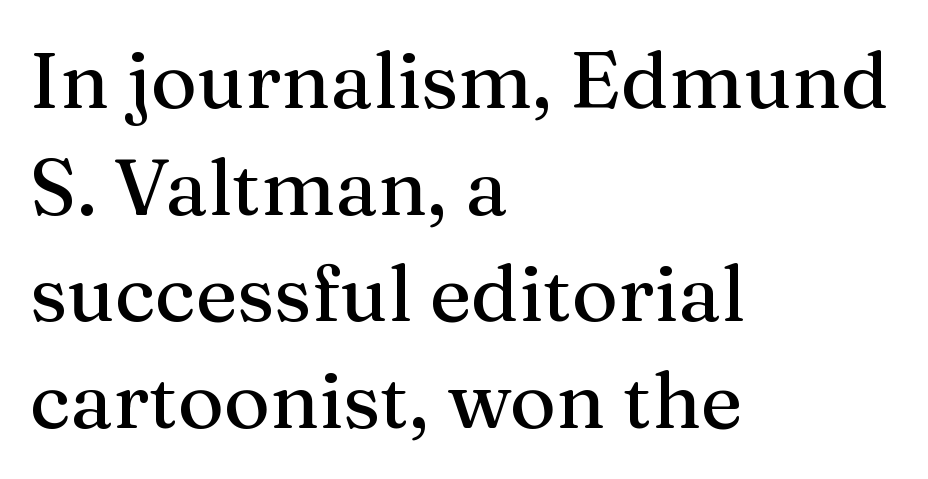
The image shows 79 px serif type, upright; set left-aligned, normal line spacing (1.35x), normal letter spacing, not underlined; medium stroke contrast and a medium x-height.
